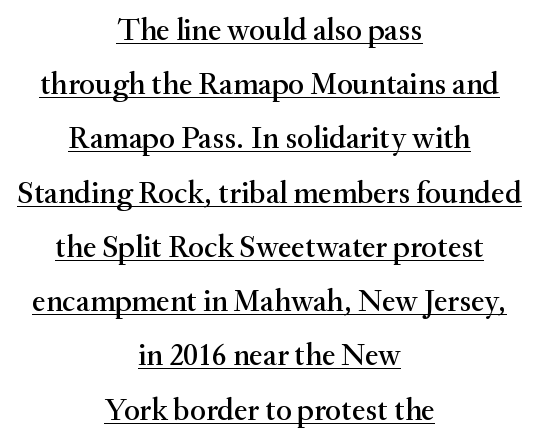
{"serif": "yes", "italic": "no", "width": "normal", "stroke_contrast": "medium", "x_height": "small", "monospaced": "no", "underline": "yes", "align": "center", "line_spacing_ratio": 1.75, "letter_spacing": "normal", "letter_spacing_em": 0.0, "glyph_px": 31}
